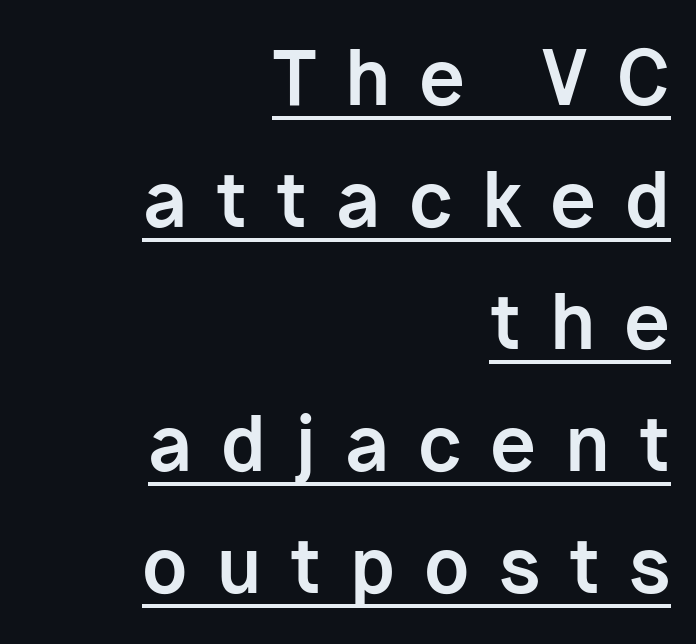
On the weight axis this lands at bold, roughly 700. The glyphs in this specimen are sans serif. A baseline rule has been typeset under these characters. Upright lettering throughout. The block of text has a typical density, with ordinary space between rows. This rendering widens character spacing well past its baseline value.
